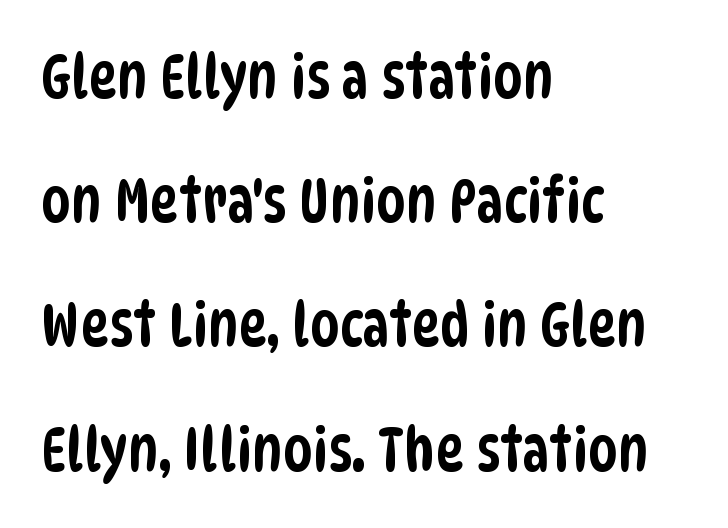
{"serif": "no", "width": "condensed", "stroke_contrast": "low", "x_height": "large", "monospaced": "no", "underline": "no", "align": "left", "line_spacing": "loose", "line_spacing_ratio": 2.07, "letter_spacing": "normal", "letter_spacing_em": 0.0, "glyph_px": 60}
